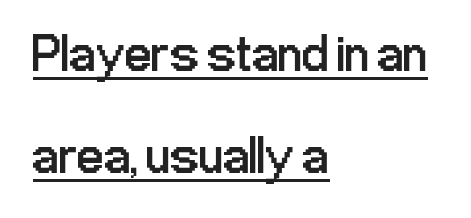
Q: Is the text bold? A: No.
Q: Is the text italic (slanted)? A: No, it is upright.
Q: Is the typeface a serif or a sans-serif typeface? A: Sans-serif.
Q: Is the text underlined? A: Yes.
Q: How is the paragraph aligned? A: Left-aligned.
Q: Is the spacing between letters normal or unusually wide? A: Normal.
Q: Is the spacing between lines tight, normal or loose? A: Loose.
Q: Width (condensed, normal, or wide)? A: Condensed.
Q: Stroke contrast? A: Low.
Q: x-height? A: Medium.
Q: Monospaced? A: No.
